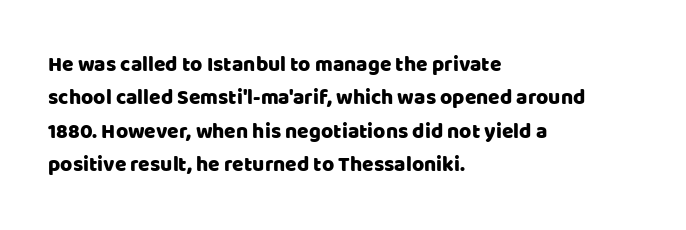
Q: Is the text italic (slanted)? A: No, it is upright.
Q: Is the text underlined? A: No.
Q: How is the paragraph aligned? A: Left-aligned.
Q: Is the spacing between letters normal or unusually wide? A: Normal.
Q: Is the spacing between lines tight, normal or loose? A: Normal.
